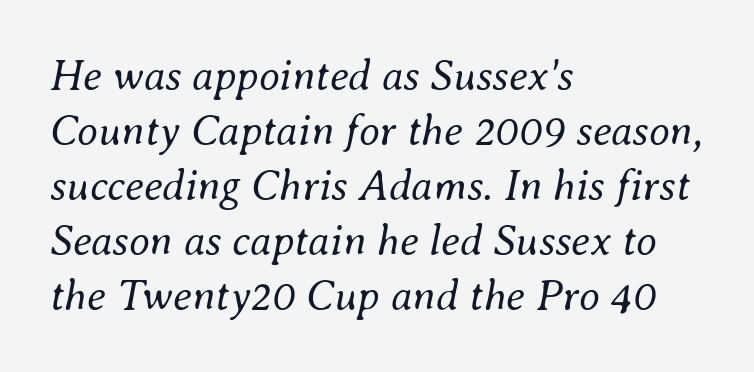
{"italic": "yes", "lean": "right", "slant_degrees": 8, "bold": "no", "weight": "regular", "width": "normal", "stroke_contrast": "medium", "x_height": "small", "monospaced": "no", "underline": "no", "align": "left", "line_spacing": "normal", "line_spacing_ratio": 1.28, "letter_spacing": "normal", "letter_spacing_em": 0.0, "glyph_px": 43}
